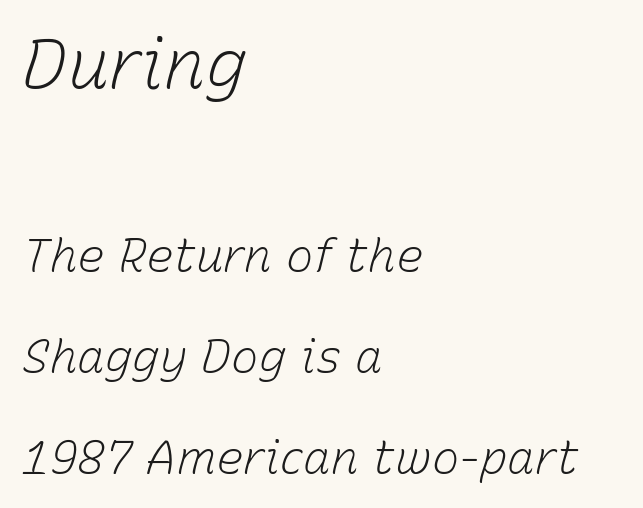
A light-to-regular cut is what we see here. Compared with ordinary roman type, these characters are visibly tilted. Each row of text sits above clean, open space. Which margin do the lines hug? The left one — the right edge is uneven.
